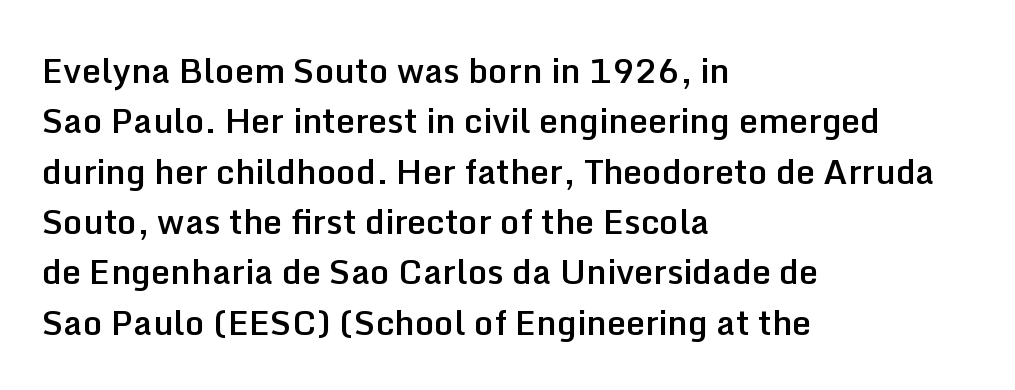
The image shows 34 px semibold sans-serif type, upright; set left-aligned, normal line spacing (1.48x), normal letter spacing, not underlined; low stroke contrast and a medium x-height.
